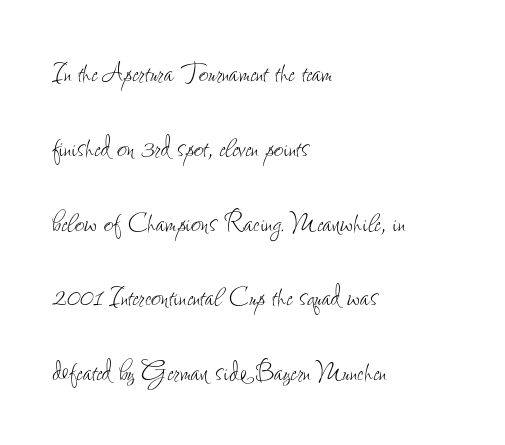
The face looks like a standard text weight, possibly lighter. Words float on clear page, feet unadorned. Proportional: the letters do not fall into vertical columns. The letterforms sit shoulder to shoulder at normal distance.
